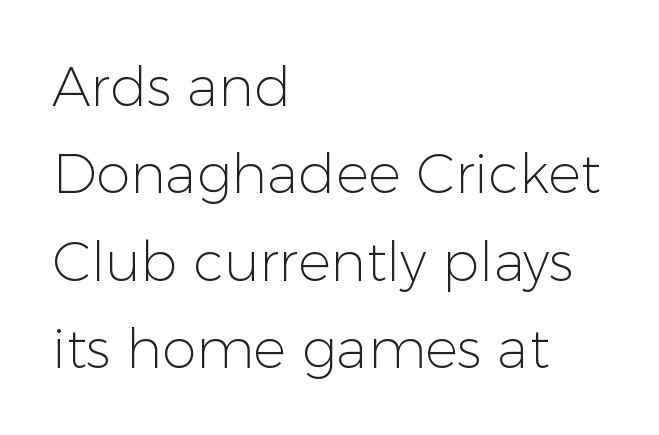
The rendering uses natural spacing where letterforms have individual widths. Look at the tracking — it's just the regular setting, nothing added. Style check: upright. Successive baselines arrive at the customary interval. Does the type have serifs? No, each stem ends abruptly.
